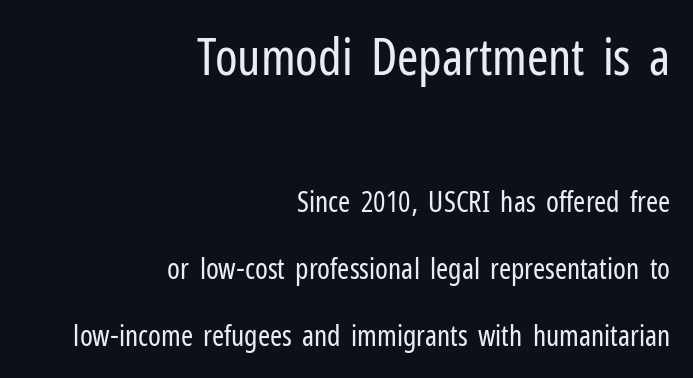
The image shows 51 px regular-weight, condensed sans-serif type, upright; set right-aligned, loose line spacing (2.31x), normal letter spacing, not underlined; the first (top) block is 1.76x larger; low stroke contrast and a medium x-height.
